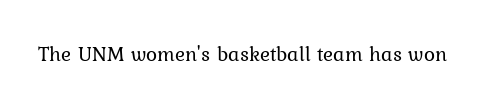
The image shows 21 px text type, upright; set normal letter spacing, not underlined.
